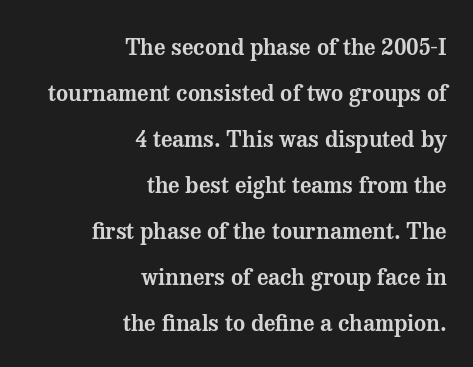
{"italic": "no", "underline": "no", "align": "right", "line_spacing": "loose", "line_spacing_ratio": 2.0, "letter_spacing": "normal", "letter_spacing_em": 0.0, "glyph_px": 23}
